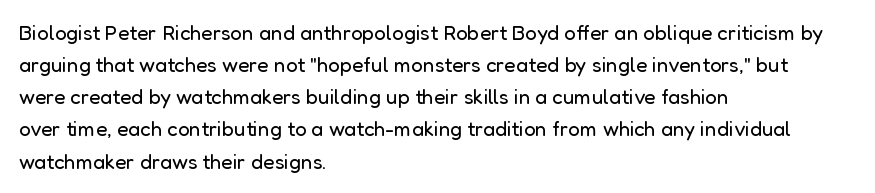
The image shows 21 px text type, upright; set left-aligned, normal line spacing (1.53x), normal letter spacing, not underlined.
